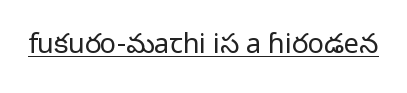
Q: Is the text bold? A: No.
Q: Is the text italic (slanted)? A: No, it is upright.
Q: Is the text underlined? A: Yes.
Q: Is the spacing between letters normal or unusually wide? A: Normal.
